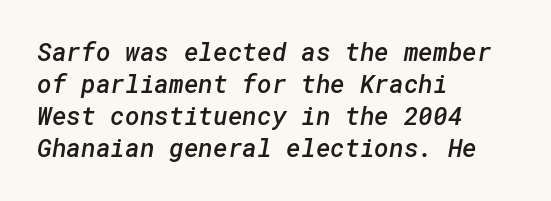
{"bold": "semi", "underline": "no", "align": "left", "line_spacing": "normal", "line_spacing_ratio": 1.28, "letter_spacing": "normal", "letter_spacing_em": 0.0, "glyph_px": 25}
